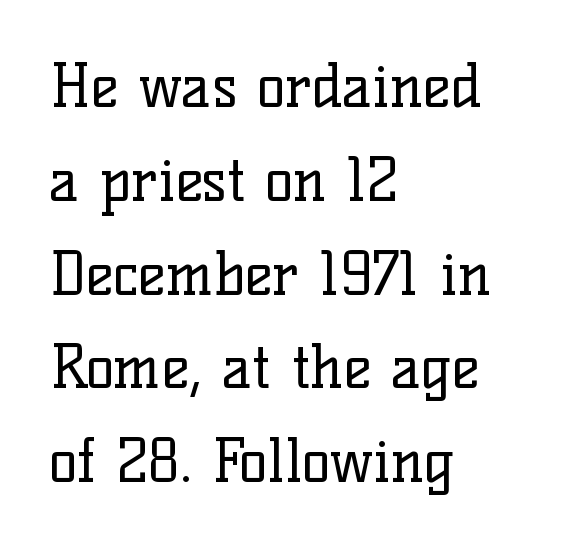
Reading down the block, your eye returns to a fixed left position each line. There is no visible air inserted between adjacent glyphs. A clean baseline with only descenders dipping below it. What kind of face is this? One with serifs. What's the leading like? Ordinary, nothing unusual. These lines were composed using upright roman letters.
